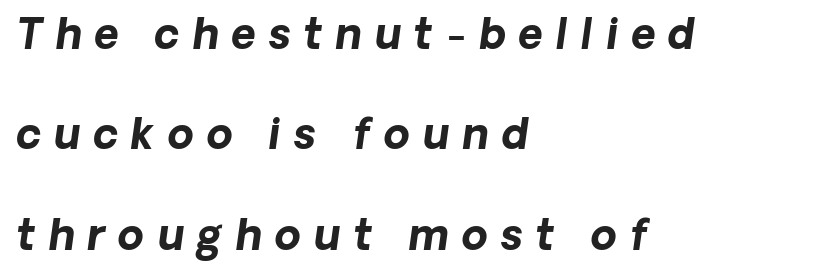
{"italic": "yes", "lean": "right", "slant_degrees": 8, "bold": "yes", "weight": "bold", "width": "normal", "stroke_contrast": "low", "x_height": "medium", "monospaced": "no", "underline": "no", "align": "left", "line_spacing": "loose", "line_spacing_ratio": 2.39, "letter_spacing": "wide", "letter_spacing_em": 0.31, "glyph_px": 42}
